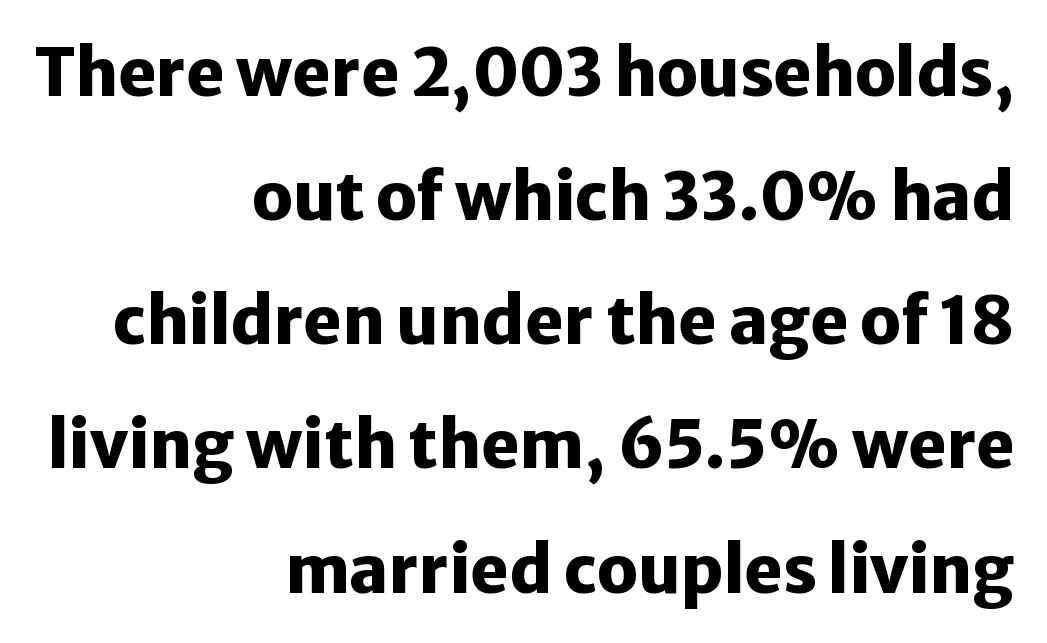
Q: Is the text bold? A: Yes.
Q: Is the text italic (slanted)? A: No, it is upright.
Q: Is the typeface a serif or a sans-serif typeface? A: Sans-serif.
Q: Is the text underlined? A: No.
Q: How is the paragraph aligned? A: Right-aligned.
Q: Is the spacing between letters normal or unusually wide? A: Normal.
Q: Is the spacing between lines tight, normal or loose? A: Loose.
Q: Width (condensed, normal, or wide)? A: Normal.
Q: Stroke contrast? A: Low.
Q: x-height? A: Medium.
Q: Monospaced? A: No.
